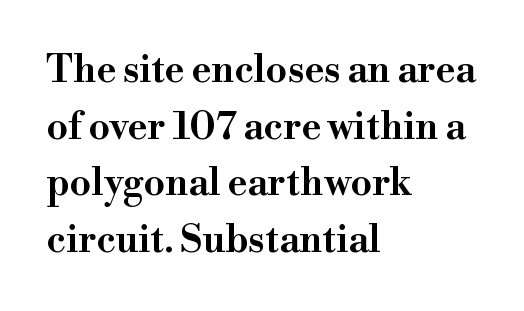
Q: Is the text italic (slanted)? A: No, it is upright.
Q: Is the typeface a serif or a sans-serif typeface? A: Serif.
Q: Is the text underlined? A: No.
Q: How is the paragraph aligned? A: Left-aligned.
Q: Is the spacing between letters normal or unusually wide? A: Normal.
Q: Is the spacing between lines tight, normal or loose? A: Normal.
Q: Width (condensed, normal, or wide)? A: Wide.
Q: Stroke contrast? A: High.
Q: x-height? A: Small.
Q: Monospaced? A: No.
